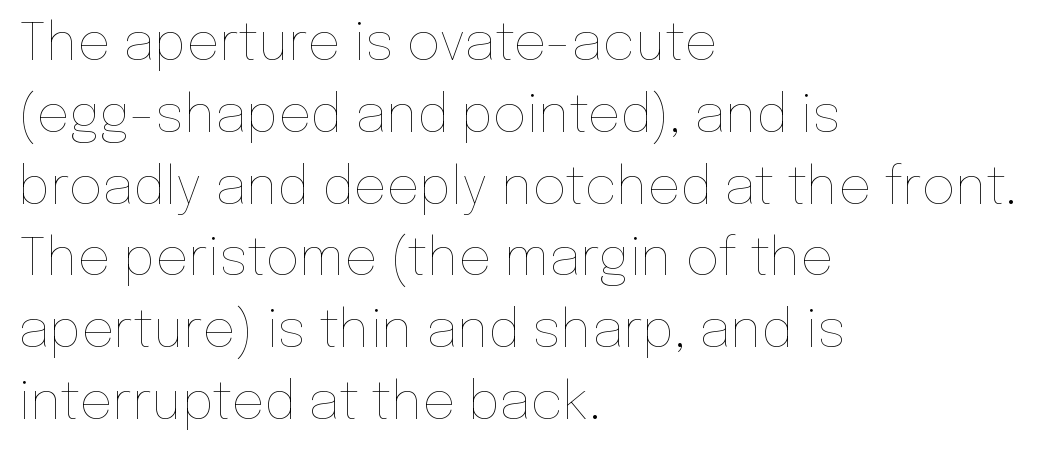
Note the varied advance widths — an 'i' is clearly narrower than an 'm'. Is the block centered? No — it sits flush against the left margin. Has an underline been added? It has not. Style check: upright.
